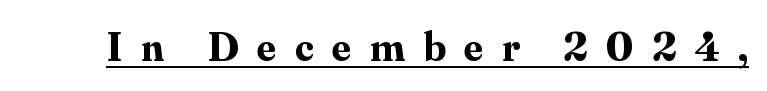
Think of a printed novel: that variable character pitch is what you see here. The letters stand upright; this is a roman face. The letters are spread apart with noticeably loose tracking. The characters display serif detailing at their extremities. Heft: maximum for text — a bold.
